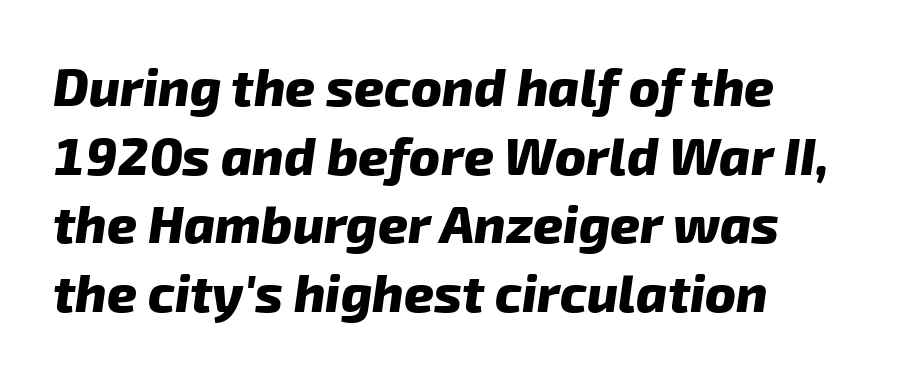
Q: Is the text bold? A: Yes.
Q: Is the typeface a serif or a sans-serif typeface? A: Sans-serif.
Q: Is the text underlined? A: No.
Q: How is the paragraph aligned? A: Left-aligned.
Q: Is the spacing between letters normal or unusually wide? A: Normal.
Q: Is the spacing between lines tight, normal or loose? A: Normal.
Q: Width (condensed, normal, or wide)? A: Normal.
Q: Stroke contrast? A: Low.
Q: x-height? A: Medium.
Q: Monospaced? A: No.
